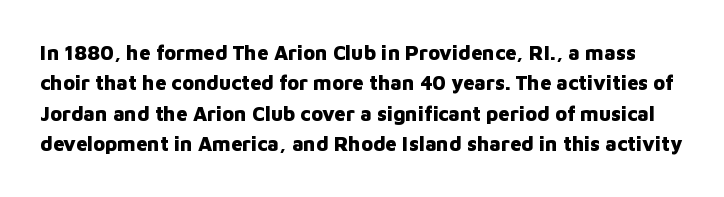
{"italic": "no", "bold": "yes", "underline": "no", "line_spacing": "normal", "line_spacing_ratio": 1.52, "letter_spacing": "normal", "letter_spacing_em": 0.0, "glyph_px": 20}
